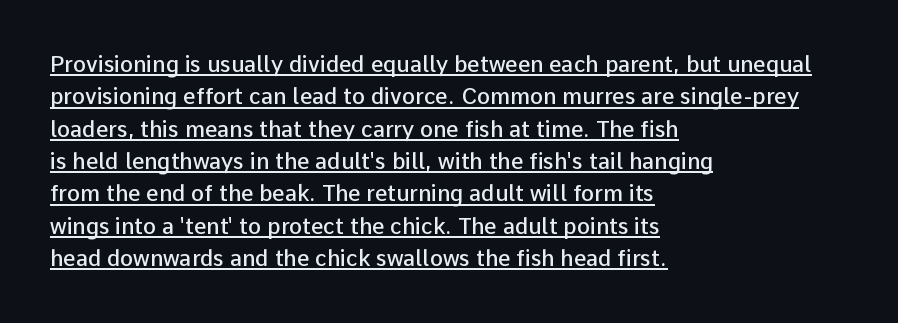
{"italic": "no", "bold": "semi", "underline": "yes", "align": "left", "line_spacing": "normal", "line_spacing_ratio": 1.47, "letter_spacing": "normal", "letter_spacing_em": 0.0, "glyph_px": 22}
